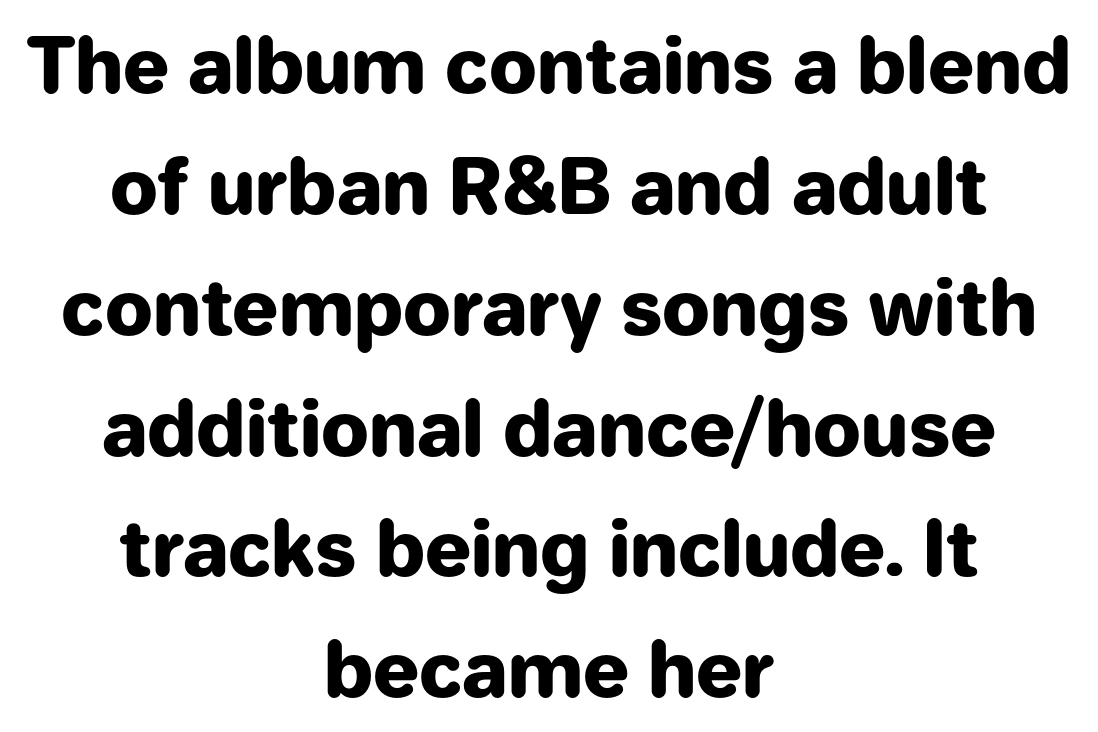
{"serif": "no", "italic": "no", "bold": "yes", "weight": "heavy", "width": "normal", "stroke_contrast": "low", "x_height": "medium", "monospaced": "no", "underline": "no", "align": "center", "line_spacing": "normal", "line_spacing_ratio": 1.59, "letter_spacing": "normal", "letter_spacing_em": 0.0, "glyph_px": 76}
